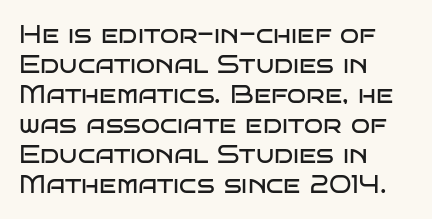
Stem width sits at or under what a default text font uses. Rendered with straight, roman letterforms. In CSS terms this would be text-align: left. Is the letter spacing exaggerated? No — it looks like the ordinary default.
